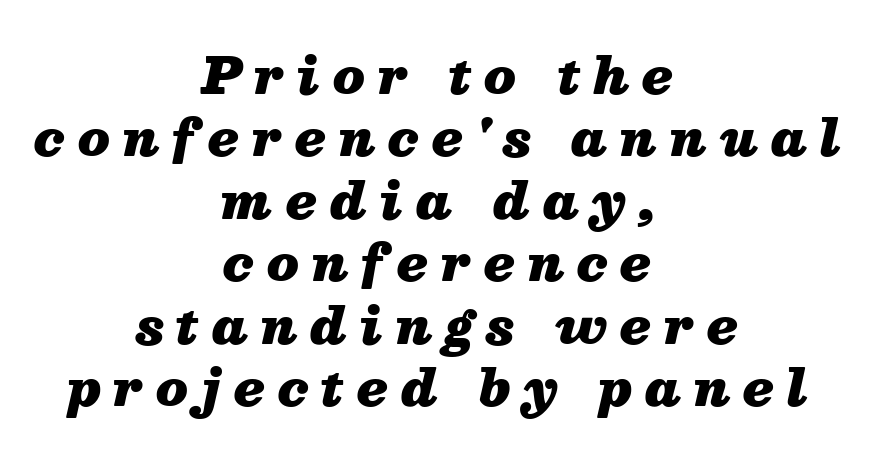
{"italic": "yes", "lean": "right", "slant_degrees": 13, "bold": "yes", "weight": "heavy", "width": "normal", "stroke_contrast": "medium", "x_height": "medium", "monospaced": "no", "underline": "no", "align": "center", "line_spacing": "normal", "line_spacing_ratio": 1.25, "letter_spacing": "wide", "letter_spacing_em": 0.26, "glyph_px": 50}
